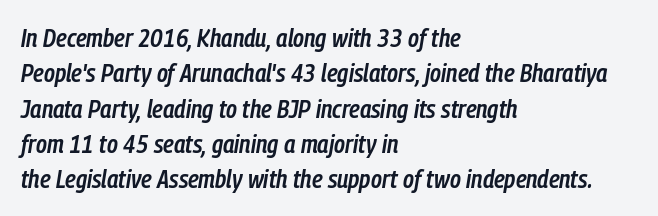
The setting favours the left margin, as ordinary paragraphs usually do. The line texture is even and compact thanks to regular tracking. Evenly set lines give the paragraph a standard silhouette. These lines were composed using italics. The strokes are fattened partway — semibold, not bold.
